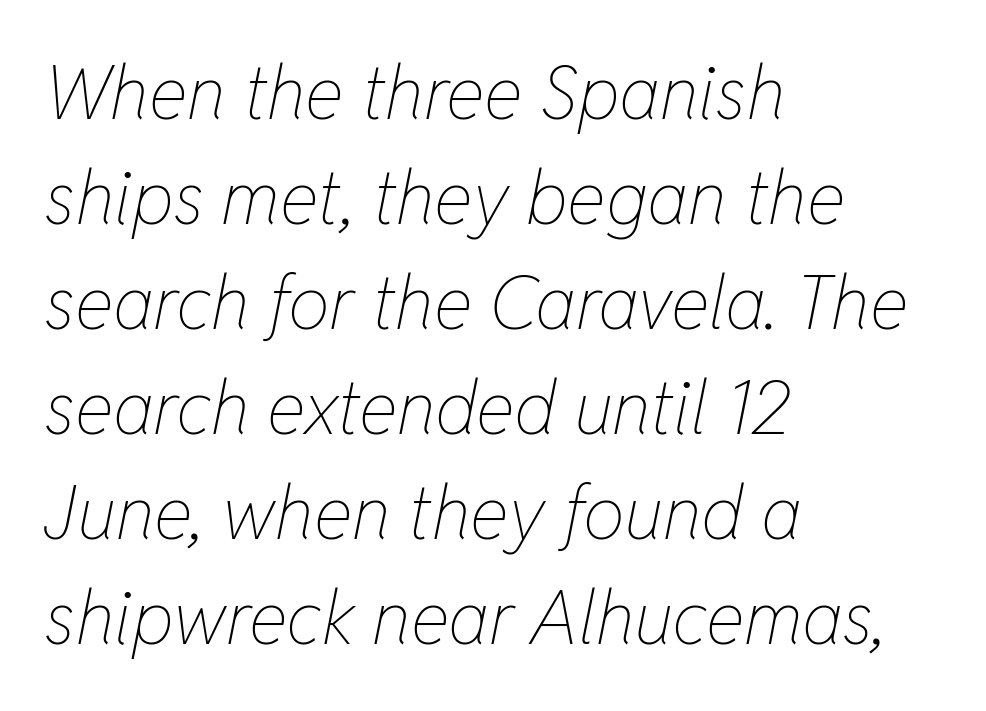
The image shows 74 px thin, condensed type, italic (leaning right); set left-aligned, normal line spacing (1.42x), normal letter spacing, not underlined; low stroke contrast and a medium x-height.
